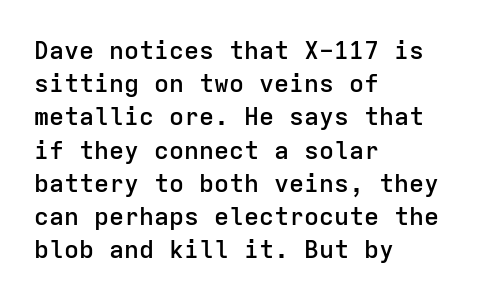
The image shows 25 px text type, upright; set left-aligned, normal line spacing (1.33x), normal letter spacing, not underlined.
